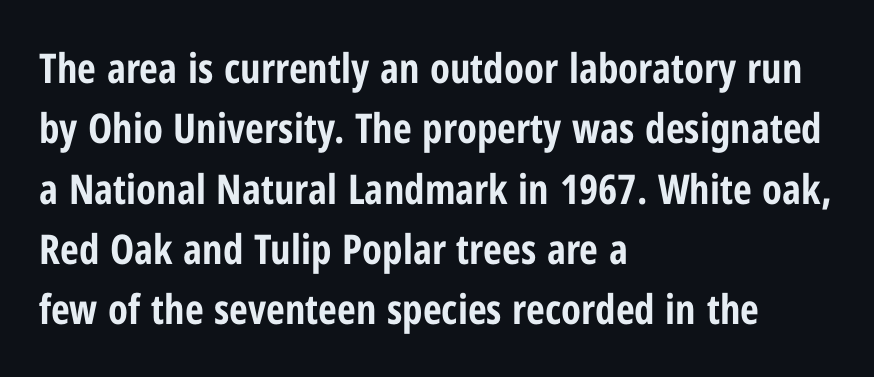
The image shows 41 px bold, condensed sans-serif type, upright; set left-aligned, normal line spacing (1.47x), normal letter spacing, not underlined; low stroke contrast and a medium x-height.
